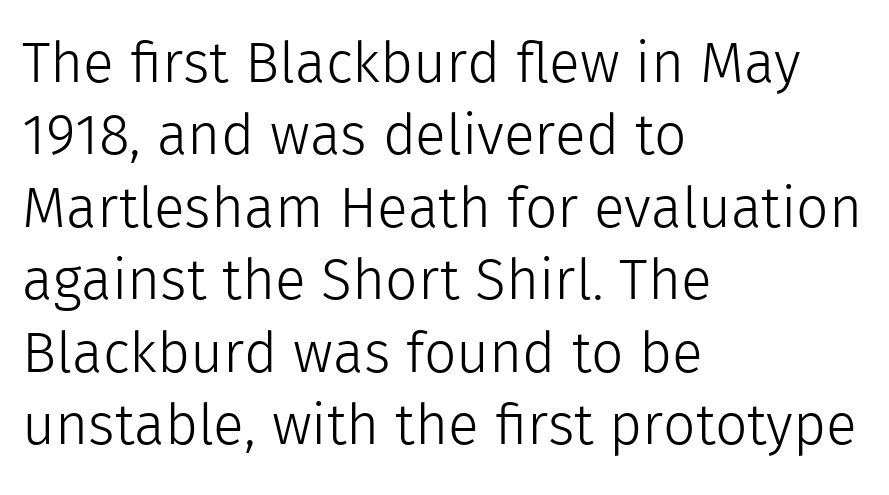
{"serif": "no", "italic": "no", "bold": "no", "weight": "light", "width": "normal", "x_height": "medium", "monospaced": "no", "underline": "no", "align": "left", "line_spacing": "normal", "line_spacing_ratio": 1.27, "letter_spacing": "normal", "letter_spacing_em": 0.0, "glyph_px": 57}
